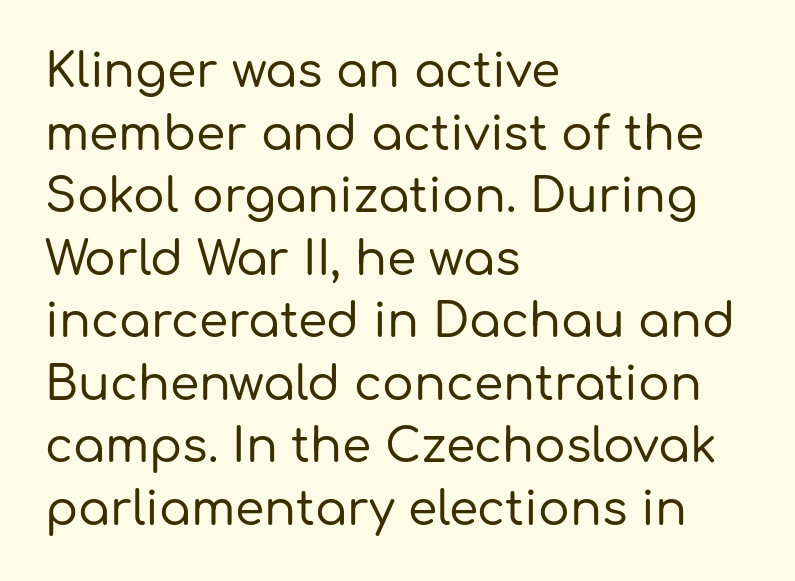
These lines are composed in type without serifs. The specimen omits any rule beneath the text block's lines. Note the varied advance widths — an 'i' is clearly narrower than an 'm'. Horizontally, the lines are justified to the leading edge only.
